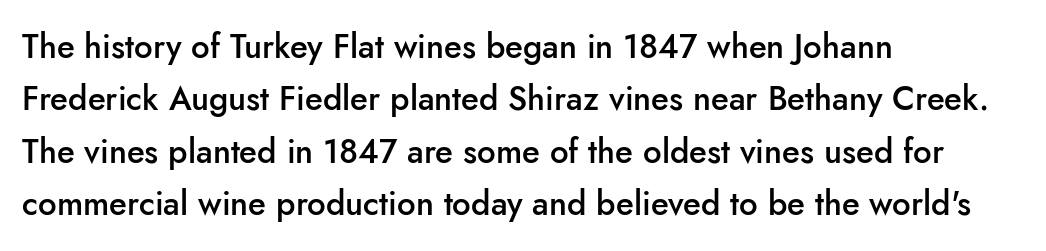
{"serif": "no", "italic": "no", "bold": "semi", "weight": "semibold", "width": "normal", "stroke_contrast": "low", "x_height": "small", "monospaced": "no", "underline": "no", "align": "left", "line_spacing": "normal", "line_spacing_ratio": 1.59, "letter_spacing": "normal", "letter_spacing_em": 0.0, "glyph_px": 33}
